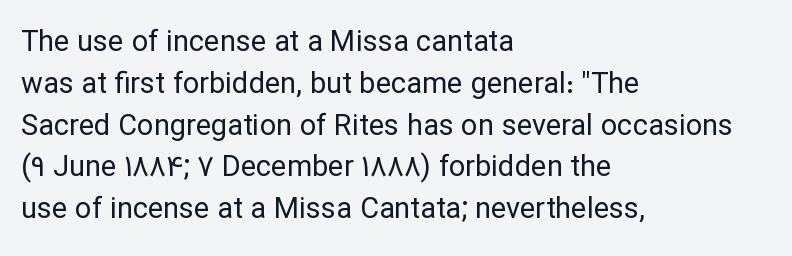
Q: Is the text bold? A: No.
Q: Is the text italic (slanted)? A: No, it is upright.
Q: Is the typeface a serif or a sans-serif typeface? A: Sans-serif.
Q: Is the text underlined? A: No.
Q: How is the paragraph aligned? A: Left-aligned.
Q: Is the spacing between letters normal or unusually wide? A: Normal.
Q: Is the spacing between lines tight, normal or loose? A: Normal.
Q: Width (condensed, normal, or wide)? A: Normal.
Q: Stroke contrast? A: Low.
Q: x-height? A: Medium.
Q: Monospaced? A: No.
